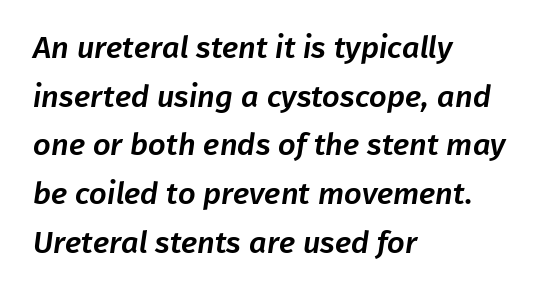
{"serif": "no", "width": "normal", "stroke_contrast": "low", "x_height": "medium", "monospaced": "no", "underline": "no", "align": "left", "line_spacing": "normal", "line_spacing_ratio": 1.57, "letter_spacing": "normal", "letter_spacing_em": 0.0, "glyph_px": 31}
